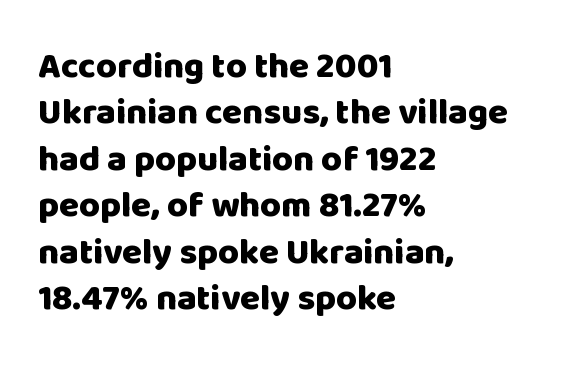
{"serif": "no", "italic": "no", "bold": "yes", "weight": "heavy", "width": "normal", "stroke_contrast": "low", "x_height": "large", "monospaced": "no", "underline": "no", "align": "left", "line_spacing": "normal", "line_spacing_ratio": 1.29, "letter_spacing": "normal", "letter_spacing_em": 0.0, "glyph_px": 36}
